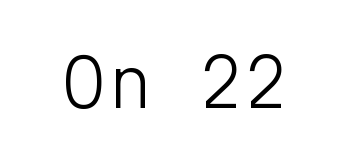
The image shows 65 px light sans-serif type, upright, monospaced; set normal letter spacing, not underlined; low stroke contrast and a medium x-height.
